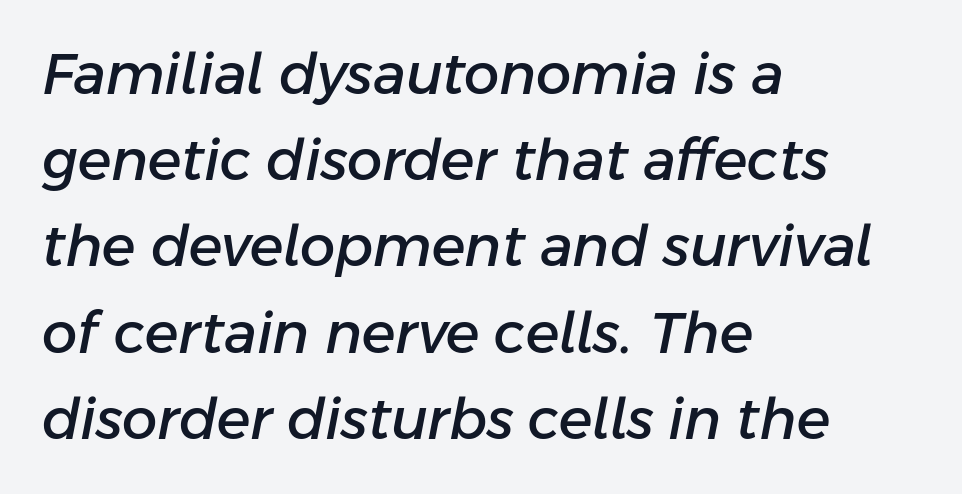
{"italic": "yes", "lean": "right", "slant_degrees": 11, "width": "normal", "stroke_contrast": "low", "x_height": "medium", "monospaced": "no", "underline": "no", "align": "left", "line_spacing": "normal", "line_spacing_ratio": 1.54, "letter_spacing": "normal", "letter_spacing_em": 0.0, "glyph_px": 56}
